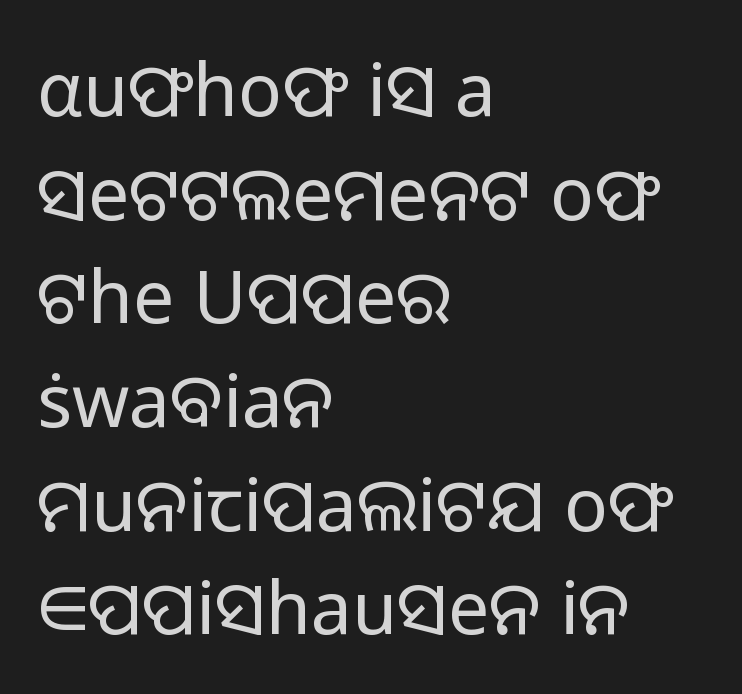
Unlike italic type, these characters show no tilt at all. This sample has the flowing, uneven cadence of proportional lettering. The letters look calm and open, with moderate or lighter stems. Interline gaps are of average width in this sample. Casual observation: everything's shoved over to the left. Nothing unusual about the tracking: characters are spaced as the font intends.
